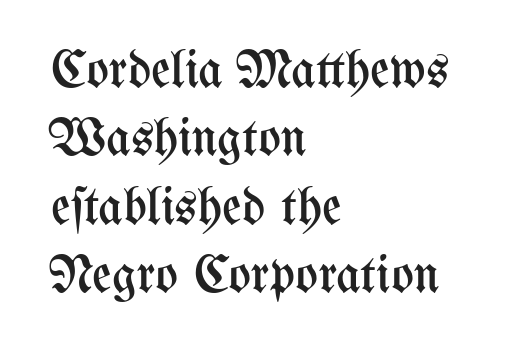
The image shows 53 px regular-weight, condensed type, upright; set left-aligned, normal line spacing (1.29x), normal letter spacing, not underlined; medium stroke contrast and a medium x-height.
